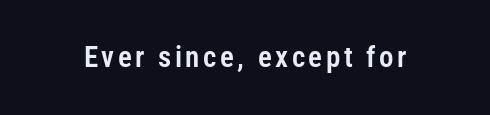
The image shows 29 px condensed sans-serif type, upright; set not underlined; low stroke contrast and a medium x-height.
